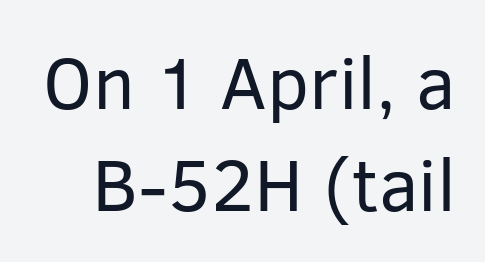
Q: Is the text bold? A: No.
Q: Is the text italic (slanted)? A: No, it is upright.
Q: Is the typeface a serif or a sans-serif typeface? A: Sans-serif.
Q: Is the text underlined? A: No.
Q: Is the spacing between letters normal or unusually wide? A: Normal.
Q: Is the spacing between lines tight, normal or loose? A: Normal.
Q: Width (condensed, normal, or wide)? A: Normal.
Q: Stroke contrast? A: Low.
Q: x-height? A: Medium.
Q: Monospaced? A: No.
